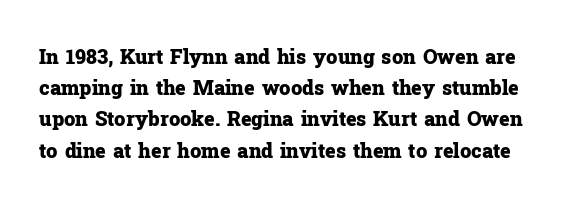
{"italic": "no", "bold": "yes", "underline": "no", "line_spacing": "normal", "line_spacing_ratio": 1.56, "letter_spacing": "normal", "letter_spacing_em": 0.0, "glyph_px": 20}
